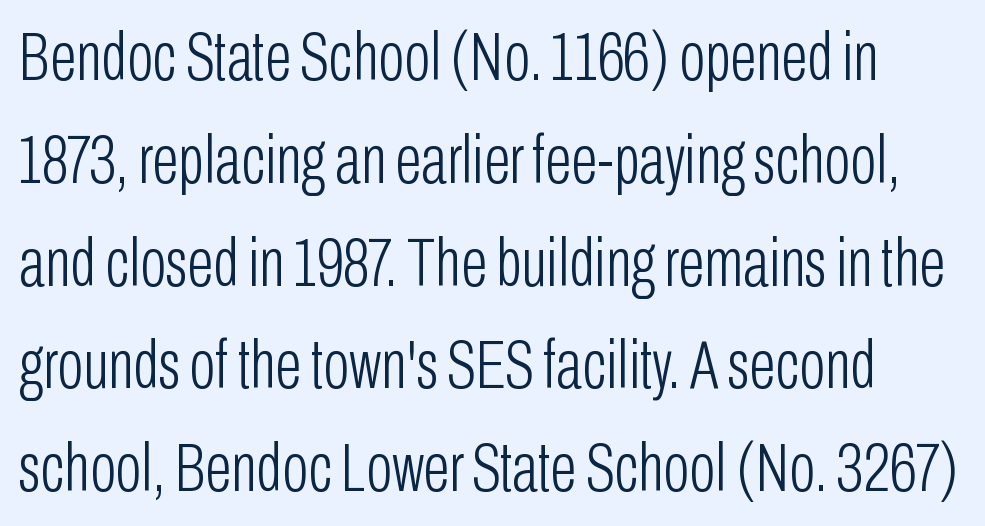
Are there feet on the stems? There aren't — it's a sans. Do the characters align in a grid? No, the font is proportional. This is not heavy type; no bold has been used. The letters stand straight up with perfectly vertical stems.
